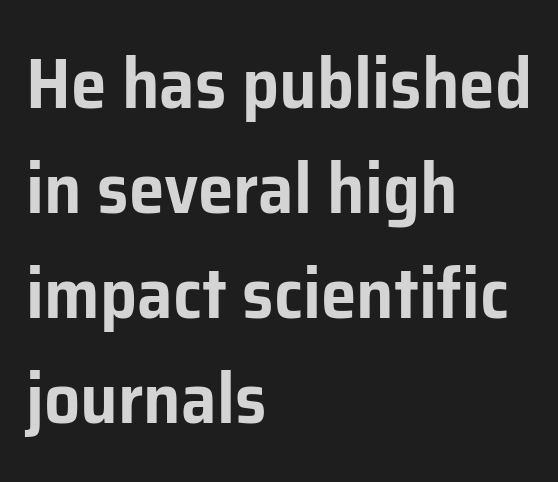
The image shows 72 px sans-serif type, upright; set left-aligned, normal line spacing (1.46x), normal letter spacing, not underlined; low stroke contrast and a medium x-height.
